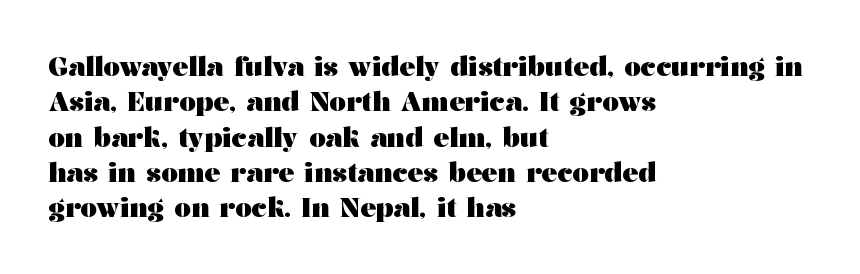
The image shows 26 px bold type, upright; set left-aligned, normal line spacing (1.36x), normal letter spacing, not underlined.
